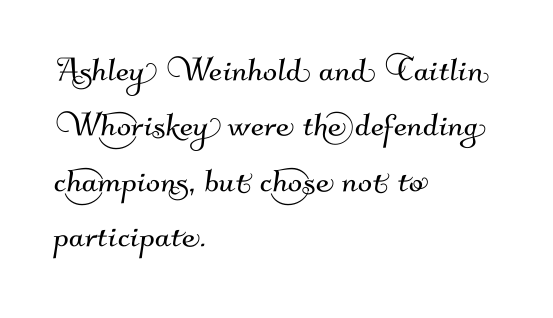
Q: Is the typeface a serif or a sans-serif typeface? A: Sans-serif.
Q: Is the text underlined? A: No.
Q: How is the paragraph aligned? A: Left-aligned.
Q: Is the spacing between letters normal or unusually wide? A: Normal.
Q: Is the spacing between lines tight, normal or loose? A: Normal.
Q: Width (condensed, normal, or wide)? A: Normal.
Q: Stroke contrast? A: Medium.
Q: x-height? A: Small.
Q: Monospaced? A: No.
